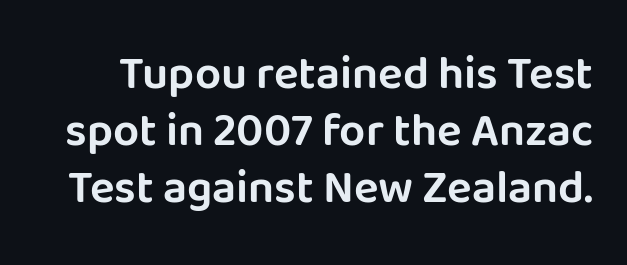
Q: Is the text italic (slanted)? A: No, it is upright.
Q: Is the typeface a serif or a sans-serif typeface? A: Sans-serif.
Q: Is the text underlined? A: No.
Q: Is the spacing between letters normal or unusually wide? A: Normal.
Q: Width (condensed, normal, or wide)? A: Normal.
Q: Stroke contrast? A: Low.
Q: x-height? A: Large.
Q: Monospaced? A: No.
